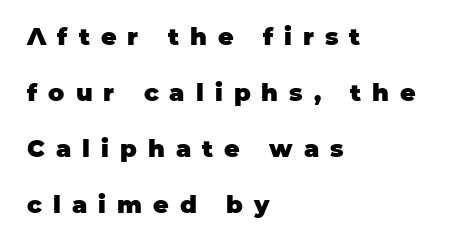
{"italic": "no", "bold": "yes", "underline": "no", "align": "left", "line_spacing": "loose", "line_spacing_ratio": 2.33, "letter_spacing": "wide", "letter_spacing_em": 0.46, "glyph_px": 24}
